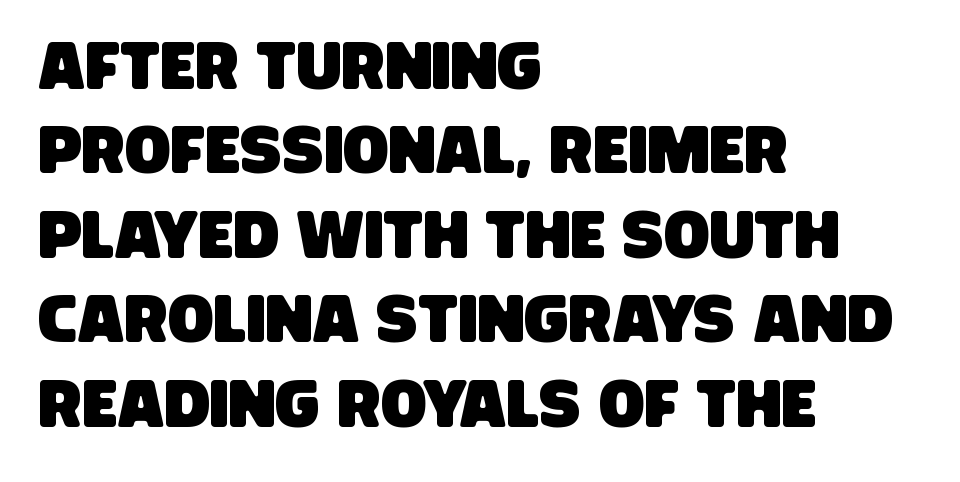
Typographically, this falls in the sans-serif category. The area under the type is left untouched. The passage shown is typed in a proportional face where columns would drift. Line beginnings align vertically; line endings do not. Reading down the column, the eye jumps a familiar distance to each next line.
